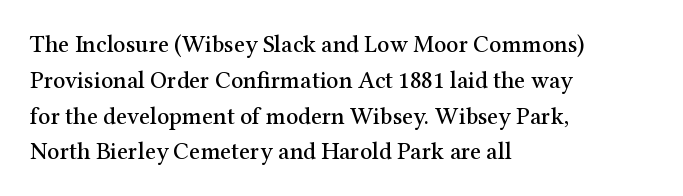
The image shows 24 px text type, upright; set left-aligned, normal line spacing (1.49x), normal letter spacing, not underlined.
